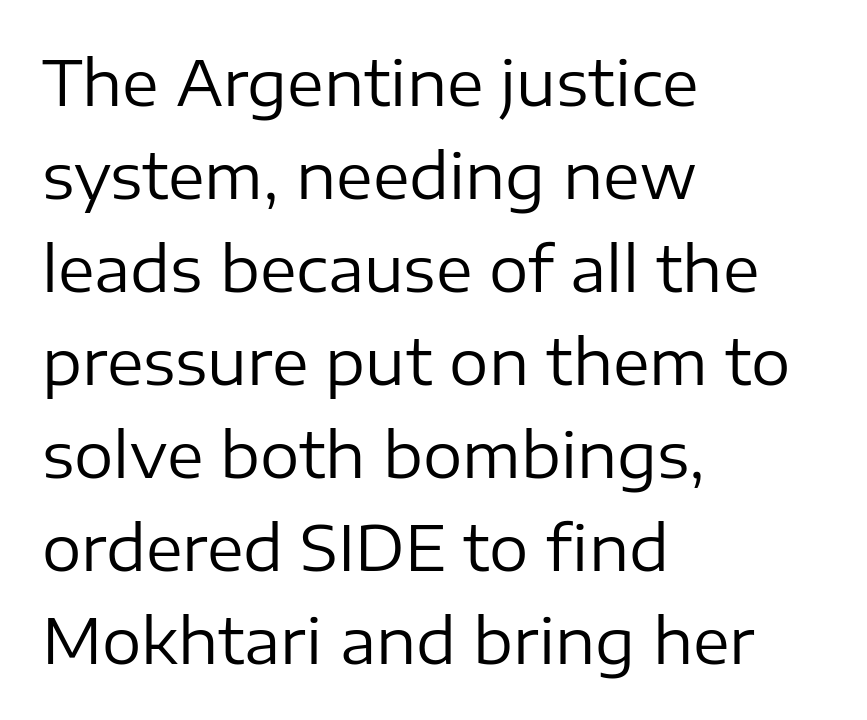
The rendering uses natural spacing where letterforms have individual widths. No feet cap the strokes, marking this as sans-serif type. No extra tracking has been applied to these lines. Line spacing here is normal. If you drew a ruler down the left edge, every line would touch it. Descenders hang freely into open space.
